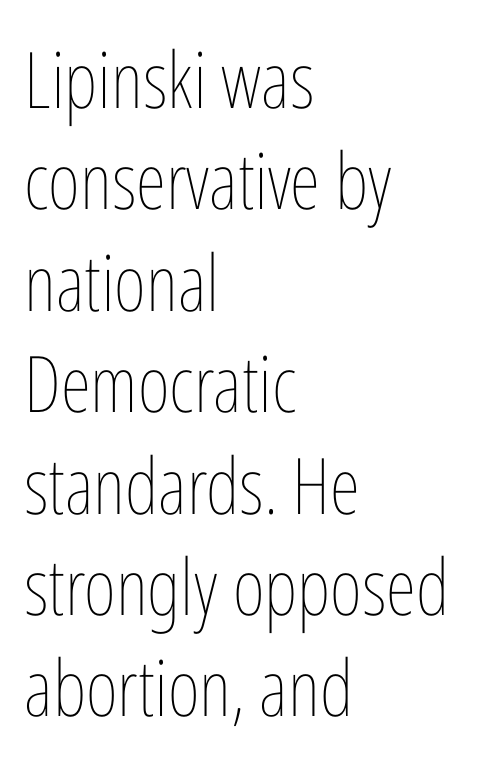
Q: Is the text bold? A: No.
Q: Is the text italic (slanted)? A: No, it is upright.
Q: Is the text underlined? A: No.
Q: How is the paragraph aligned? A: Left-aligned.
Q: Is the spacing between letters normal or unusually wide? A: Normal.
Q: Is the spacing between lines tight, normal or loose? A: Normal.
Q: Width (condensed, normal, or wide)? A: Condensed.
Q: Stroke contrast? A: Low.
Q: x-height? A: Medium.
Q: Monospaced? A: No.
